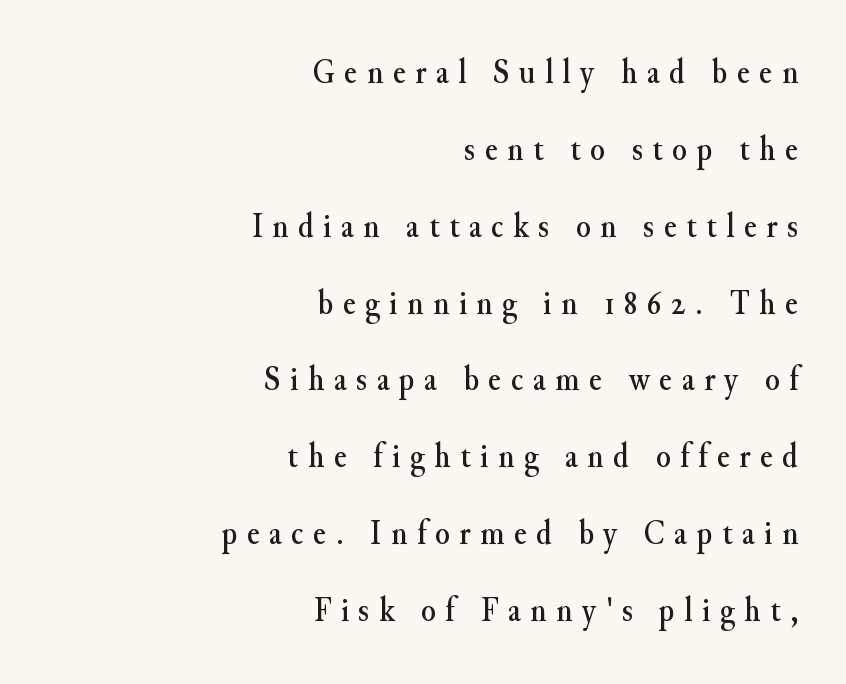
Q: Is the text italic (slanted)? A: No, it is upright.
Q: Is the typeface a serif or a sans-serif typeface? A: Serif.
Q: Is the text underlined? A: No.
Q: How is the paragraph aligned? A: Right-aligned.
Q: Is the spacing between letters normal or unusually wide? A: Unusually wide.
Q: Is the spacing between lines tight, normal or loose? A: Loose.
Q: Width (condensed, normal, or wide)? A: Normal.
Q: Stroke contrast? A: Medium.
Q: x-height? A: Small.
Q: Monospaced? A: No.
